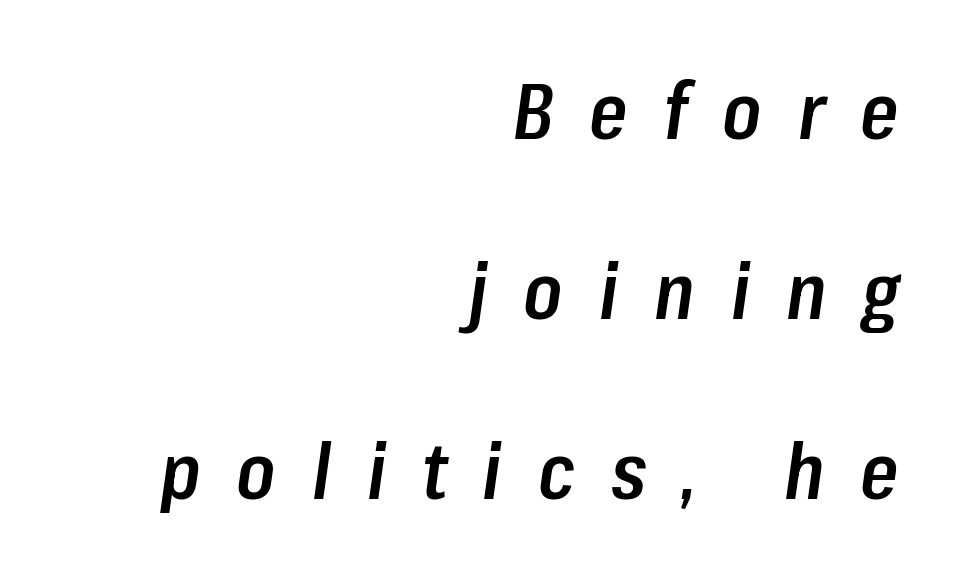
The image shows 78 px semibold, condensed type, italic (leaning right); set right-aligned, loose line spacing (2.31x), unusually wide letter spacing (+0.46 em), not underlined; low stroke contrast and a medium x-height.
